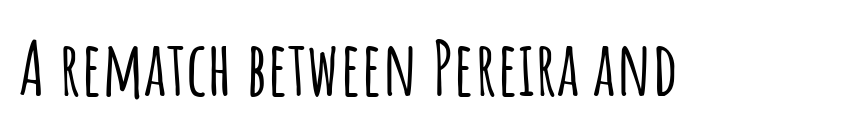
The image shows 75 px condensed sans-serif type, upright; set normal letter spacing, not underlined; low stroke contrast and a large x-height.
